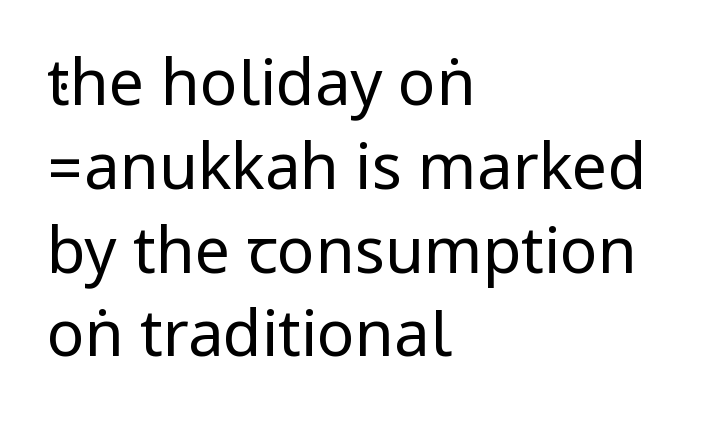
{"serif": "no", "italic": "no", "bold": "no", "weight": "regular", "width": "condensed", "stroke_contrast": "low", "underline": "no", "align": "left", "line_spacing": "normal", "line_spacing_ratio": 1.33, "letter_spacing": "normal", "letter_spacing_em": 0.0, "glyph_px": 63}
